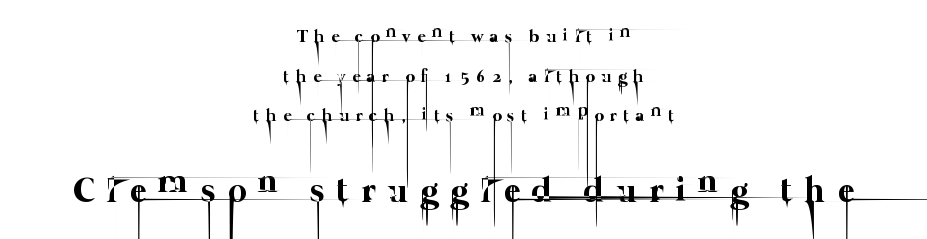
Q: Is the text bold? A: No.
Q: Is the text underlined? A: No.
Q: How is the paragraph aligned? A: Centered.
Q: Is the spacing between letters normal or unusually wide? A: Unusually wide.
Q: Is the spacing between lines tight, normal or loose? A: Loose.
Q: Which block of text is set in a larger size, the first (top) or the second (bottom)? A: The second (bottom) one.
Q: Width (condensed, normal, or wide)? A: Normal.
Q: Stroke contrast? A: Low.
Q: x-height? A: Medium.
Q: Monospaced? A: No.
